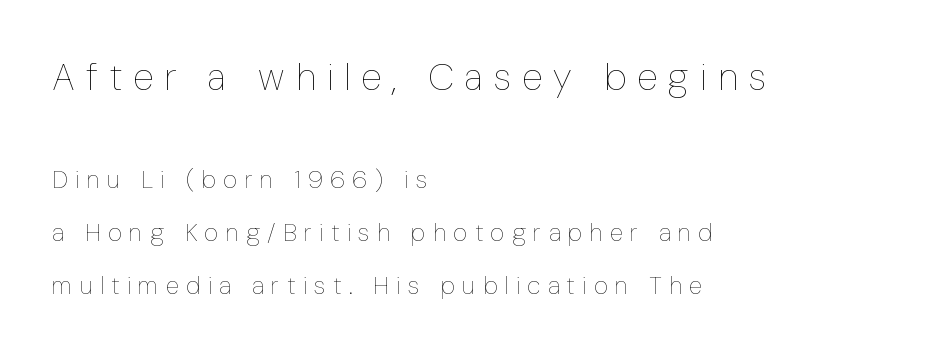
Q: Is the text bold? A: No.
Q: Is the text italic (slanted)? A: No, it is upright.
Q: Is the text underlined? A: No.
Q: How is the paragraph aligned? A: Left-aligned.
Q: Is the spacing between letters normal or unusually wide? A: Unusually wide.
Q: Is the spacing between lines tight, normal or loose? A: Loose.
Q: Which block of text is set in a larger size, the first (top) or the second (bottom)? A: The first (top) one.
Q: Width (condensed, normal, or wide)? A: Condensed.
Q: Stroke contrast? A: Low.
Q: x-height? A: Medium.
Q: Monospaced? A: No.
